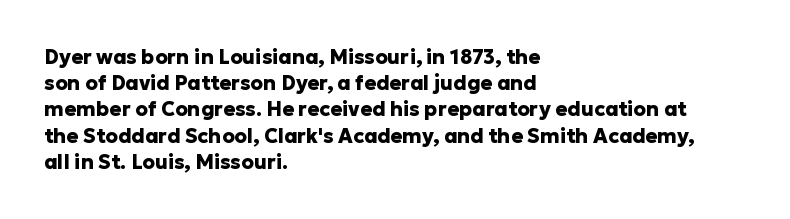
Q: Is the text bold? A: Yes.
Q: Is the text italic (slanted)? A: No, it is upright.
Q: Is the text underlined? A: No.
Q: How is the paragraph aligned? A: Left-aligned.
Q: Is the spacing between letters normal or unusually wide? A: Normal.
Q: Is the spacing between lines tight, normal or loose? A: Normal.
